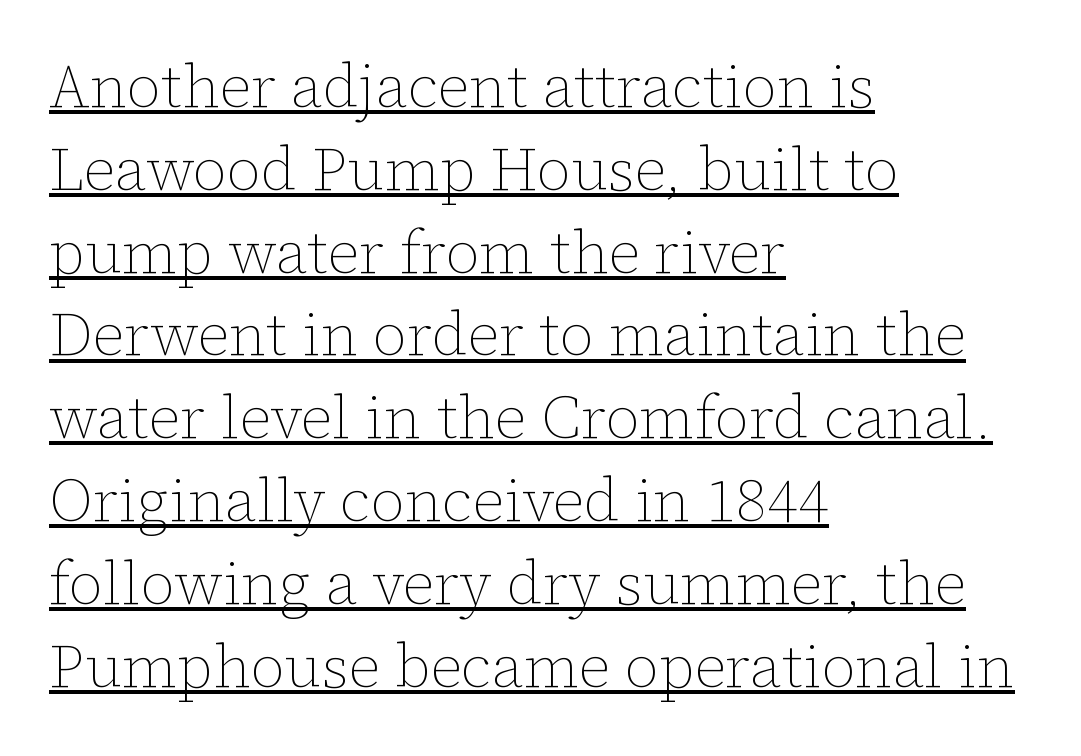
{"italic": "no", "bold": "no", "weight": "thin", "width": "normal", "stroke_contrast": "low", "x_height": "medium", "monospaced": "no", "underline": "yes", "align": "left", "line_spacing": "normal", "line_spacing_ratio": 1.38, "letter_spacing": "normal", "letter_spacing_em": 0.0, "glyph_px": 60}
